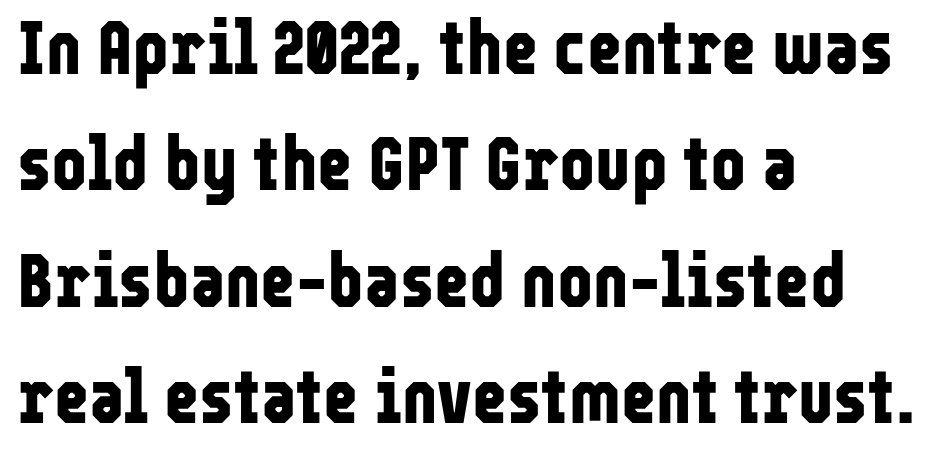
Q: Is the text bold? A: Yes.
Q: Is the text italic (slanted)? A: No, it is upright.
Q: Is the typeface a serif or a sans-serif typeface? A: Sans-serif.
Q: Is the text underlined? A: No.
Q: How is the paragraph aligned? A: Left-aligned.
Q: Is the spacing between letters normal or unusually wide? A: Normal.
Q: Is the spacing between lines tight, normal or loose? A: Normal.
Q: Width (condensed, normal, or wide)? A: Condensed.
Q: Stroke contrast? A: Low.
Q: x-height? A: Medium.
Q: Monospaced? A: No.
